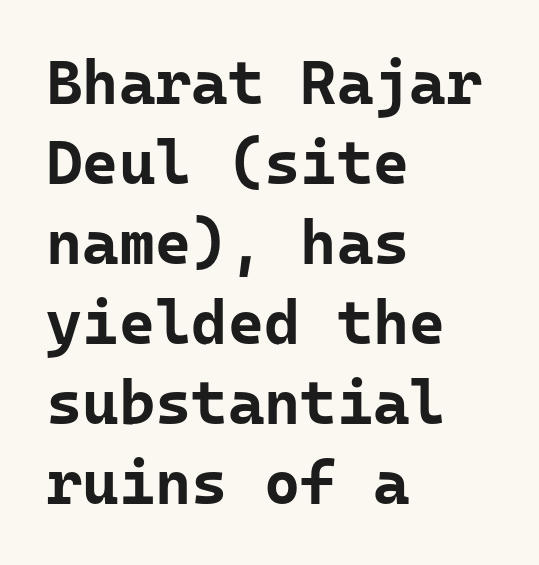
The image shows 62 px bold sans-serif type, upright; set left-aligned, normal line spacing (1.29x), normal letter spacing, not underlined; low stroke contrast and a medium x-height.
